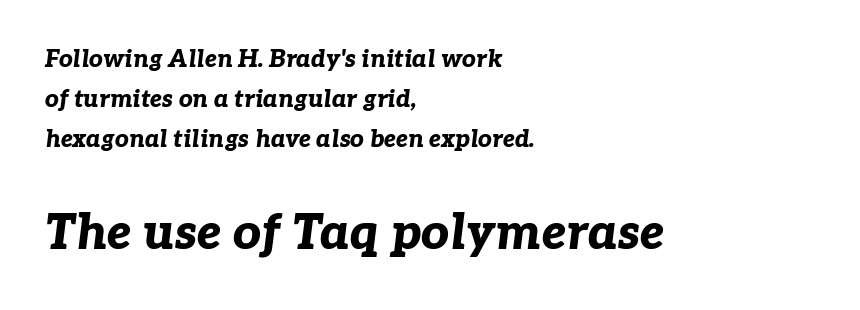
The image shows 49 px bold type, italic (leaning right); set left-aligned, normal line spacing (1.67x), normal letter spacing, not underlined; the second (bottom) block is 2.04x larger; low stroke contrast and a medium x-height.
